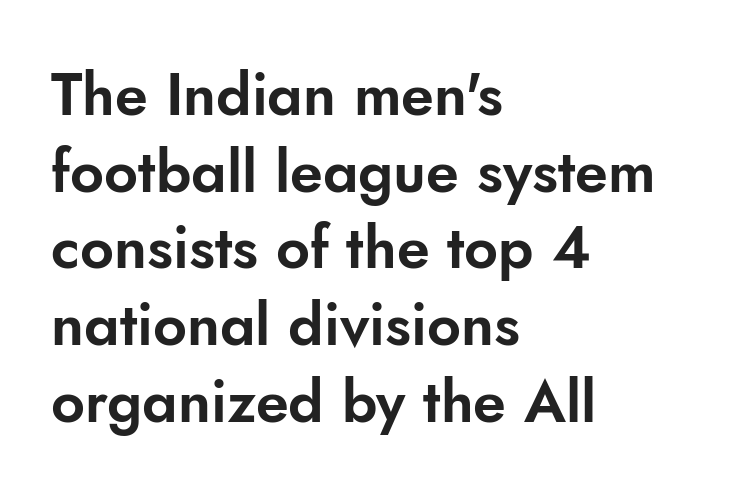
{"serif": "no", "italic": "no", "width": "normal", "stroke_contrast": "low", "x_height": "small", "monospaced": "no", "underline": "no", "align": "left", "line_spacing": "normal", "line_spacing_ratio": 1.3, "letter_spacing": "normal", "letter_spacing_em": 0.0, "glyph_px": 59}
